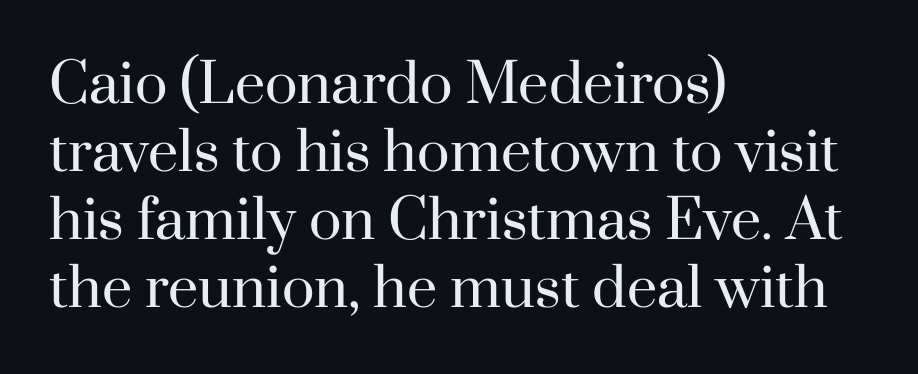
The image shows 54 px regular-weight serif type, upright; set left-aligned, normal line spacing (1.26x), normal letter spacing, not underlined; high stroke contrast and a small x-height.
